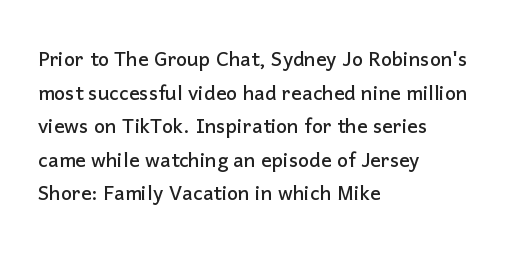
{"italic": "no", "underline": "no", "align": "left", "line_spacing": "normal", "line_spacing_ratio": 1.29, "letter_spacing": "normal", "letter_spacing_em": 0.0, "glyph_px": 26}
